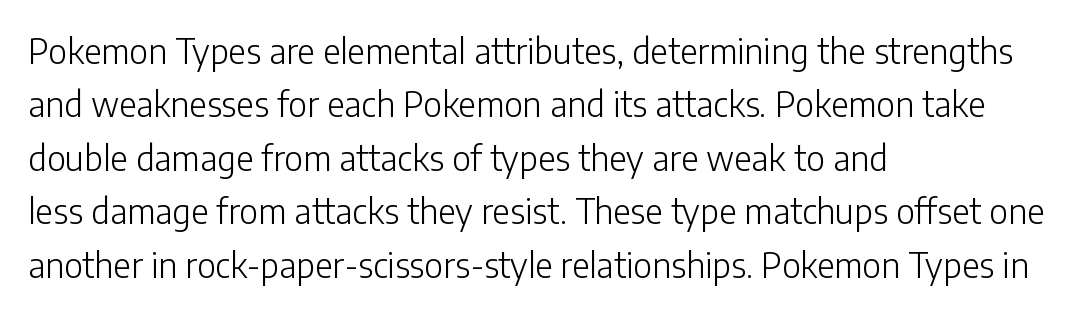
{"serif": "no", "italic": "no", "bold": "no", "weight": "light", "width": "normal", "stroke_contrast": "low", "x_height": "medium", "monospaced": "no", "underline": "no", "align": "left", "line_spacing": "normal", "line_spacing_ratio": 1.57, "letter_spacing": "normal", "letter_spacing_em": 0.0, "glyph_px": 34}
